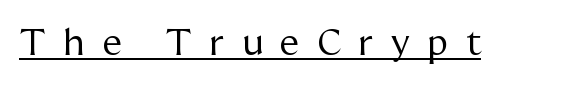
{"serif": "yes", "italic": "no", "bold": "no", "weight": "regular", "width": "normal", "stroke_contrast": "medium", "x_height": "medium", "monospaced": "no", "underline": "yes", "letter_spacing": "wide", "letter_spacing_em": 0.49, "glyph_px": 36}
